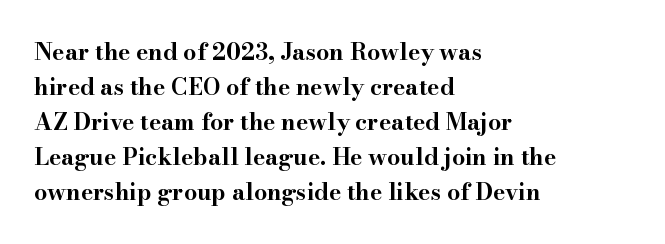
Q: Is the text bold? A: Yes.
Q: Is the text italic (slanted)? A: No, it is upright.
Q: Is the text underlined? A: No.
Q: How is the paragraph aligned? A: Left-aligned.
Q: Is the spacing between letters normal or unusually wide? A: Normal.
Q: Is the spacing between lines tight, normal or loose? A: Normal.
